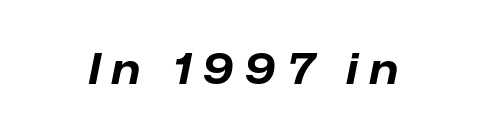
{"italic": "yes", "lean": "right", "slant_degrees": 12, "bold": "yes", "weight": "bold", "width": "normal", "stroke_contrast": "low", "x_height": "medium", "monospaced": "no", "underline": "no", "letter_spacing": "wide", "letter_spacing_em": 0.29, "glyph_px": 41}
